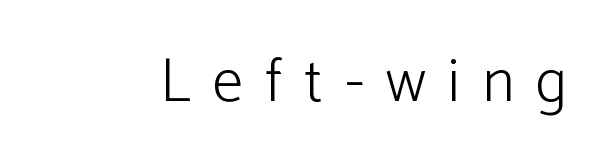
Think standard paragraph weight, or any step lighter than that. Has an underline been added? It has not. Spacing between characters has been opened up far beyond the box default. These lines are rendered in a variable-pitch font. It's the straight-up-and-down kind of type.
